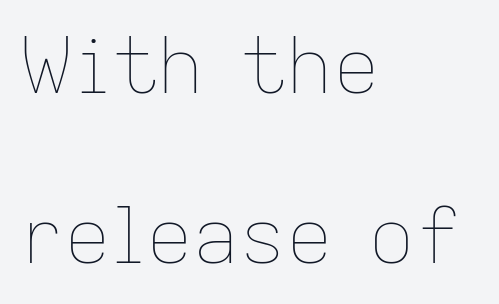
Q: Is the text bold? A: No.
Q: Is the text italic (slanted)? A: No, it is upright.
Q: Is the text underlined? A: No.
Q: How is the paragraph aligned? A: Left-aligned.
Q: Is the spacing between letters normal or unusually wide? A: Normal.
Q: Is the spacing between lines tight, normal or loose? A: Loose.
Q: Width (condensed, normal, or wide)? A: Normal.
Q: Stroke contrast? A: Low.
Q: x-height? A: Medium.
Q: Monospaced? A: No.
